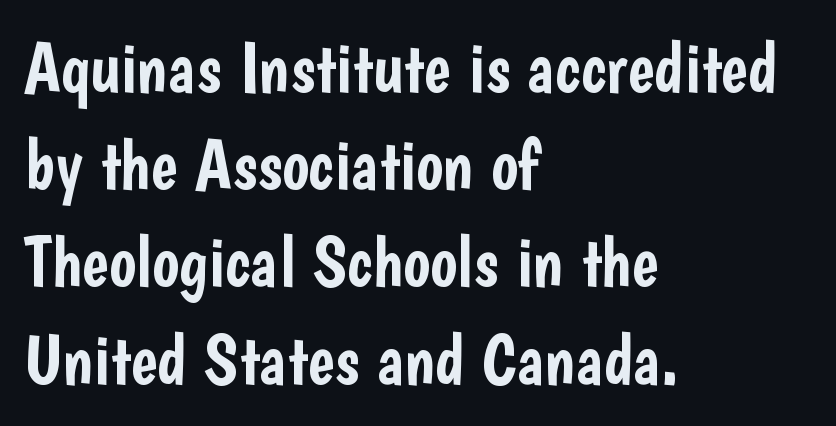
{"serif": "no", "italic": "no", "width": "condensed", "stroke_contrast": "low", "x_height": "medium", "monospaced": "no", "underline": "no", "align": "left", "line_spacing": "normal", "line_spacing_ratio": 1.35, "letter_spacing": "normal", "letter_spacing_em": 0.0, "glyph_px": 72}
